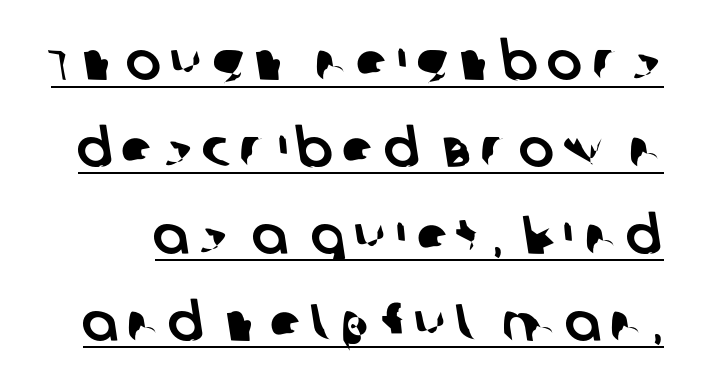
You could not count columns in this text — the font is proportionally spaced. The specimen includes a rule beneath the text block's lines. Type style note: lacks serifs. This sample keeps an unexceptional amount of space between lines.
